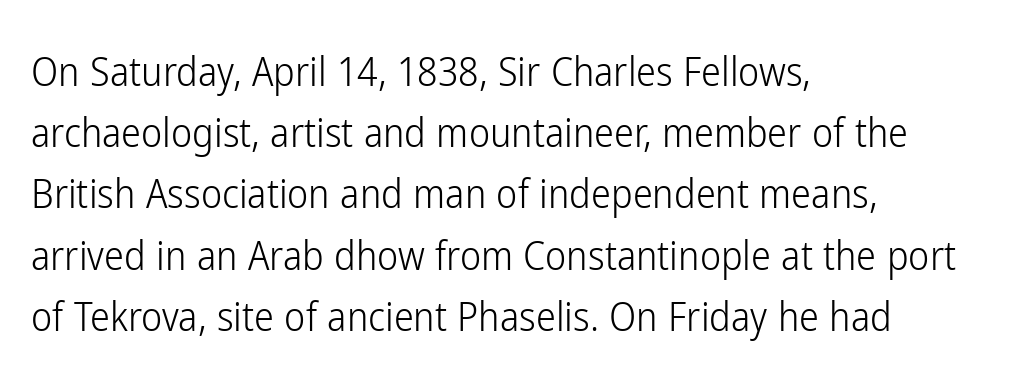
Q: Is the text bold? A: No.
Q: Is the text italic (slanted)? A: No, it is upright.
Q: Is the typeface a serif or a sans-serif typeface? A: Sans-serif.
Q: Is the text underlined? A: No.
Q: How is the paragraph aligned? A: Left-aligned.
Q: Is the spacing between letters normal or unusually wide? A: Normal.
Q: Is the spacing between lines tight, normal or loose? A: Normal.
Q: Width (condensed, normal, or wide)? A: Condensed.
Q: Stroke contrast? A: Low.
Q: x-height? A: Medium.
Q: Monospaced? A: No.
